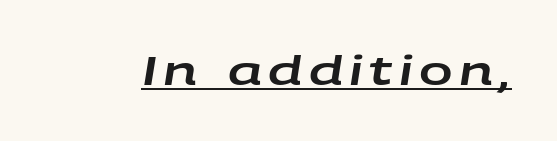
The image shows 40 px wide type, italic (leaning right); set underlined; low stroke contrast and a large x-height.
